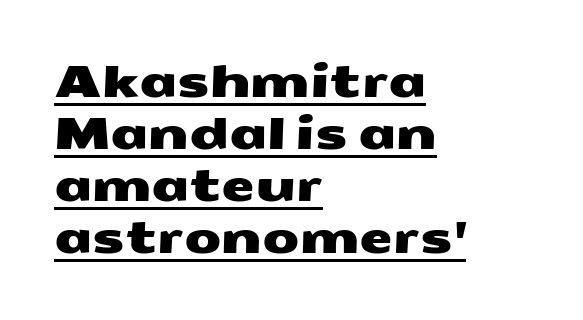
Horizontally, the lines are justified to the leading edge only. Grotesque or geometric, the face here clearly has no serifs. Quick note: underline on. The letters advance in unequal steps, a hallmark of proportional type. Letter spacing: default.
